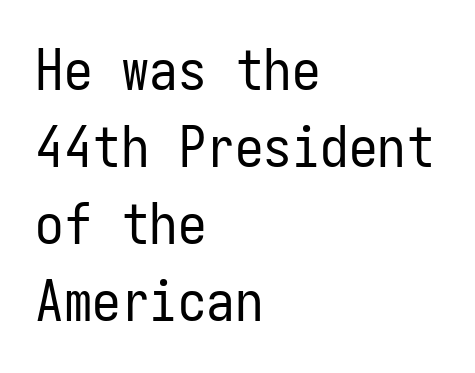
The image shows 57 px regular-weight, condensed sans-serif type, upright, monospaced; set left-aligned, normal line spacing (1.35x), normal letter spacing, not underlined; low stroke contrast and a medium x-height.
